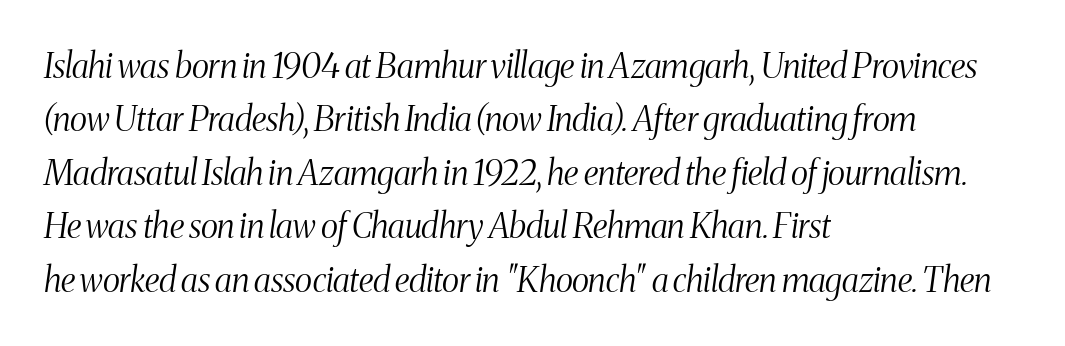
{"serif": "yes", "italic": "yes", "lean": "right", "slant_degrees": 8, "bold": "no", "weight": "light", "width": "condensed", "stroke_contrast": "medium", "x_height": "medium", "monospaced": "no", "underline": "no", "align": "left", "line_spacing": "normal", "line_spacing_ratio": 1.57, "letter_spacing": "normal", "letter_spacing_em": 0.0, "glyph_px": 34}
